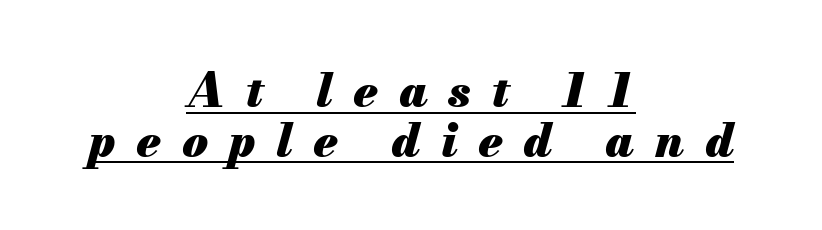
{"italic": "yes", "lean": "right", "slant_degrees": 13, "bold": "yes", "weight": "heavy", "width": "normal", "stroke_contrast": "medium", "x_height": "small", "monospaced": "no", "underline": "yes", "align": "center", "line_spacing": "tight", "line_spacing_ratio": 1.06, "letter_spacing": "wide", "letter_spacing_em": 0.44, "glyph_px": 47}
